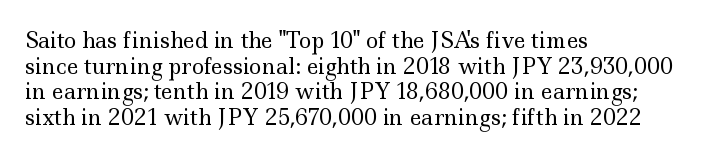
{"italic": "no", "bold": "no", "underline": "no", "align": "left", "line_spacing_ratio": 1.22, "letter_spacing": "normal", "letter_spacing_em": 0.0, "glyph_px": 21}
